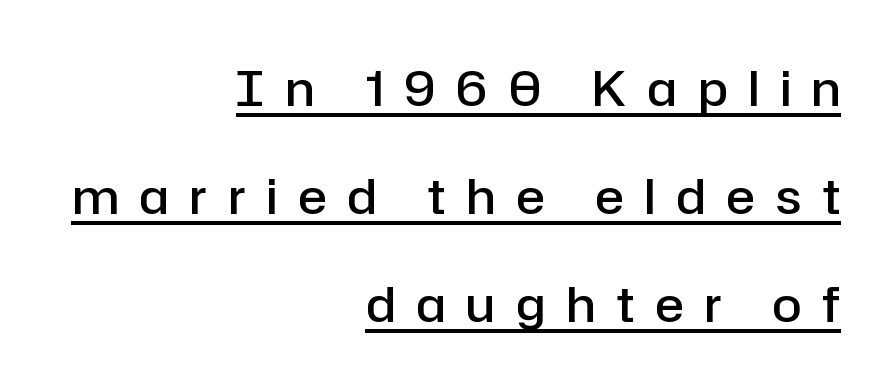
Q: Is the text bold? A: Semi-bold.
Q: Is the text italic (slanted)? A: No, it is upright.
Q: Is the typeface a serif or a sans-serif typeface? A: Sans-serif.
Q: Is the text underlined? A: Yes.
Q: How is the paragraph aligned? A: Right-aligned.
Q: Is the spacing between letters normal or unusually wide? A: Unusually wide.
Q: Is the spacing between lines tight, normal or loose? A: Loose.
Q: Width (condensed, normal, or wide)? A: Normal.
Q: Stroke contrast? A: Low.
Q: x-height? A: Medium.
Q: Monospaced? A: No.
